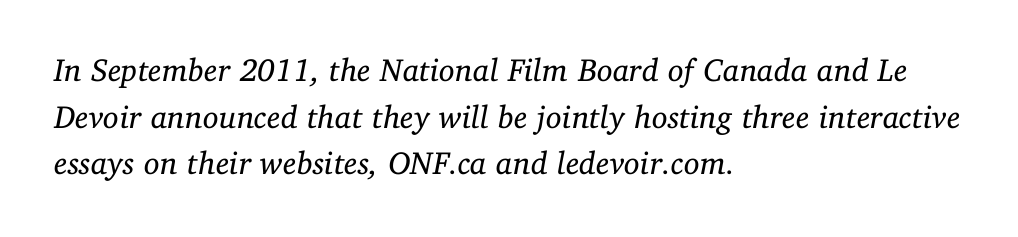
In terms of posture, this sample is oblique. Successive baselines arrive at the customary interval. Between one letter and the next there's only the usual sliver of space. The letters carry serifs — small finishing strokes at the ends of their stems. Casual observation: everything's shoved over to the left. Each stroke keeps to a modest, everyday thickness or less.
